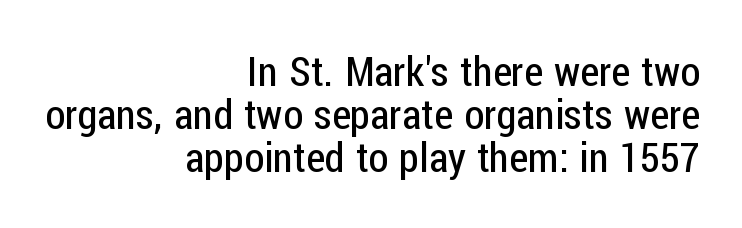
This sample trades vertical openness for compactness between lines. A typesetter would call this zero additional tracking. Each line ends at the same right margin while the left side varies. Posture: upright roman. This sample has the flowing, uneven cadence of proportional lettering.
